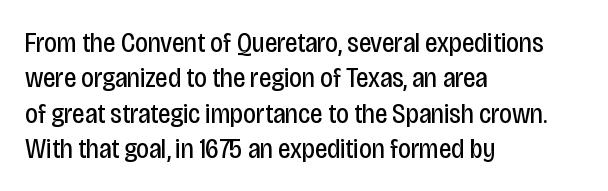
{"serif": "no", "italic": "no", "bold": "no", "weight": "regular", "width": "condensed", "stroke_contrast": "low", "x_height": "large", "monospaced": "no", "underline": "no", "align": "left", "line_spacing": "normal", "line_spacing_ratio": 1.26, "letter_spacing": "normal", "letter_spacing_em": 0.0, "glyph_px": 28}
